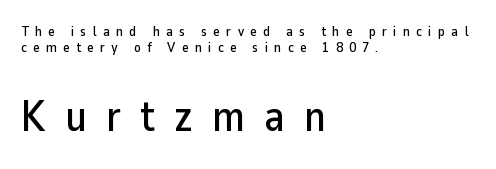
{"serif": "no", "italic": "no", "width": "normal", "stroke_contrast": "low", "x_height": "medium", "monospaced": "no", "underline": "no", "align": "left", "line_spacing": "tight", "line_spacing_ratio": 1.14, "letter_spacing": "wide", "letter_spacing_em": 0.45, "larger_block": "second", "size_ratio": 3.07, "glyph_px": 43}
